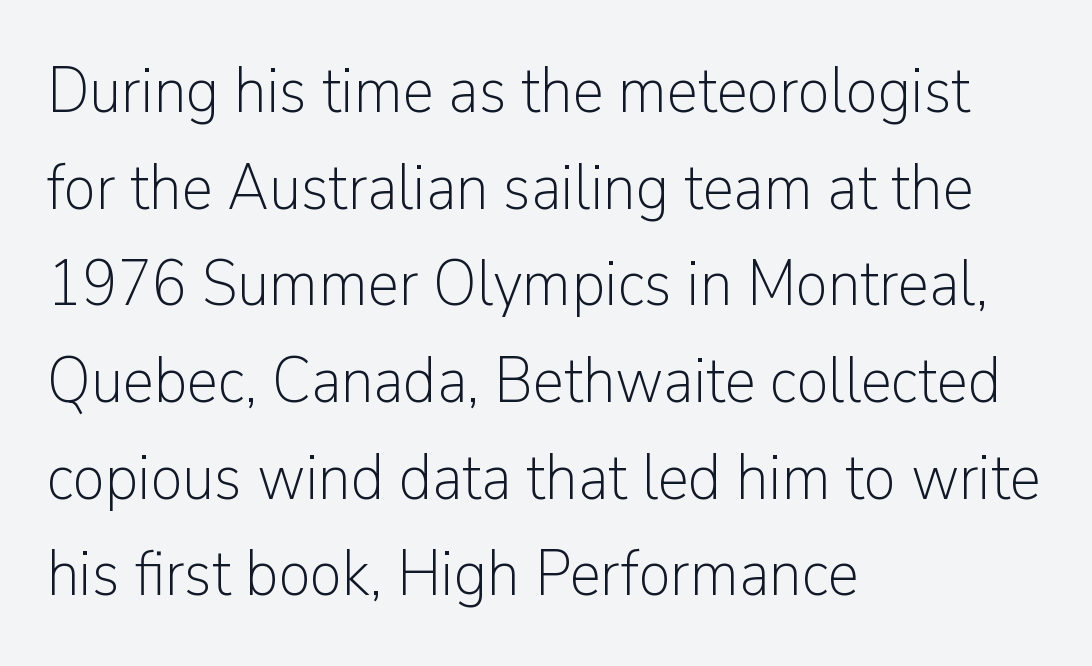
The image shows 64 px light sans-serif type, upright; set left-aligned, normal line spacing (1.51x), normal letter spacing, not underlined; low stroke contrast and a medium x-height.
